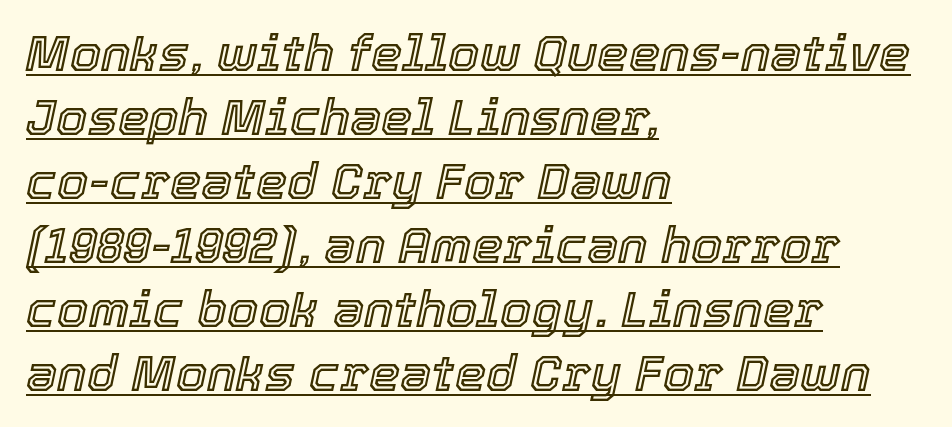
The image shows 50 px text type, italic (leaning right); set left-aligned, normal line spacing (1.28x), normal letter spacing, underlined; a medium x-height.
